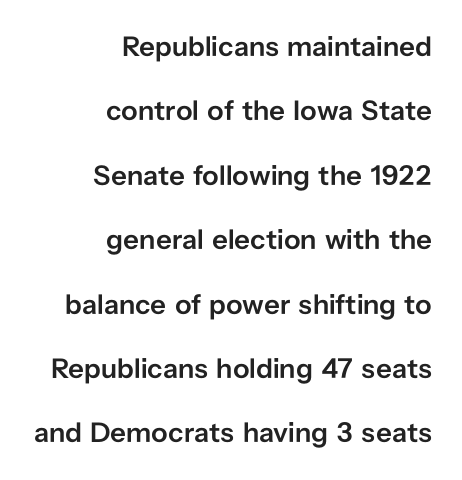
{"serif": "no", "italic": "no", "bold": "semi", "weight": "semibold", "width": "normal", "stroke_contrast": "low", "x_height": "medium", "monospaced": "no", "underline": "no", "align": "right", "line_spacing": "loose", "line_spacing_ratio": 2.3, "letter_spacing": "normal", "letter_spacing_em": 0.0, "glyph_px": 28}
